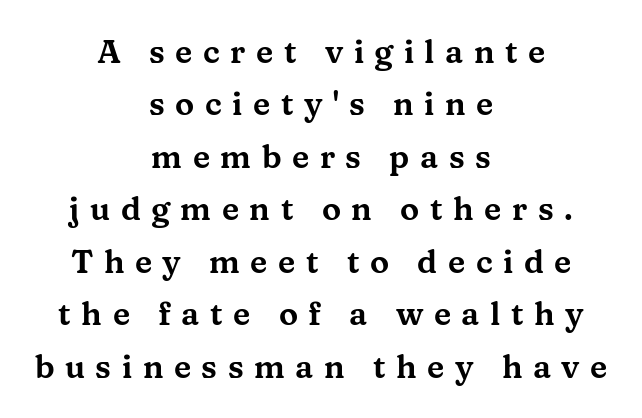
Underlining? Definitely not there. You could not count columns in this text — the font is proportionally spaced. Is there any slant? The stems are plumb. Reading down the block, each line starts at a different indent, mirrored at its end. This rendering widens character spacing well past its baseline value. The face used here is seriffed, in the tradition of book romans.
